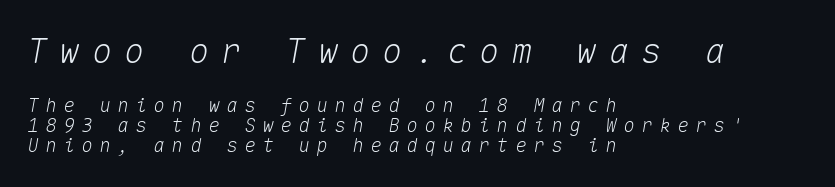
The image shows 34 px text type, italic (leaning right), monospaced; set left-aligned, tight line spacing (1.07x), unusually wide letter spacing (+0.35 em), not underlined; the first (top) block is 1.79x larger; medium stroke contrast and a medium x-height.
